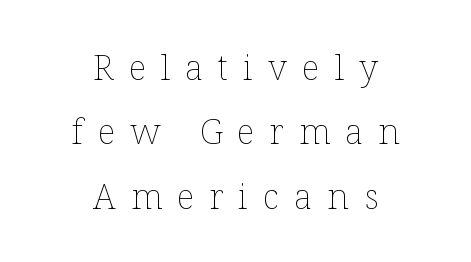
The image shows 35 px thin type, upright; set centered, line spacing 1.84x, unusually wide letter spacing (+0.43 em), not underlined; low stroke contrast and a medium x-height.
